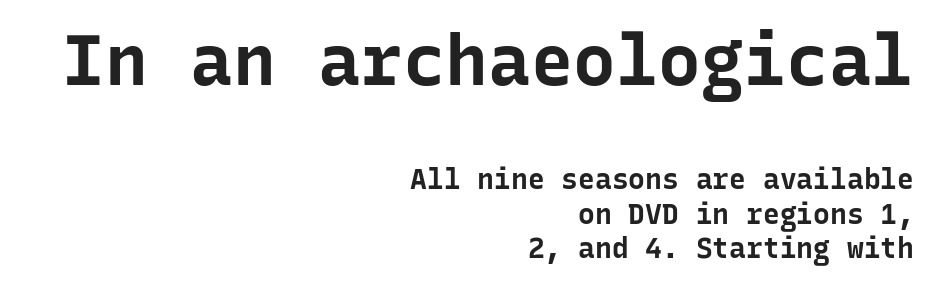
The image shows 71 px bold sans-serif type, upright, monospaced; set right-aligned, line spacing 1.24x, normal letter spacing, not underlined; the first (top) block is 2.54x larger; low stroke contrast and a medium x-height.
